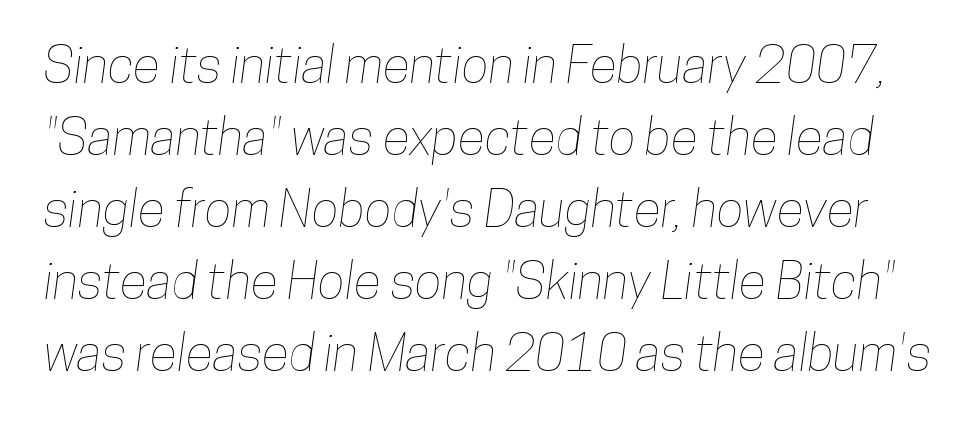
{"width": "condensed", "stroke_contrast": "low", "x_height": "medium", "monospaced": "no", "underline": "no", "line_spacing": "normal", "line_spacing_ratio": 1.41, "letter_spacing": "normal", "letter_spacing_em": 0.0, "glyph_px": 51}
